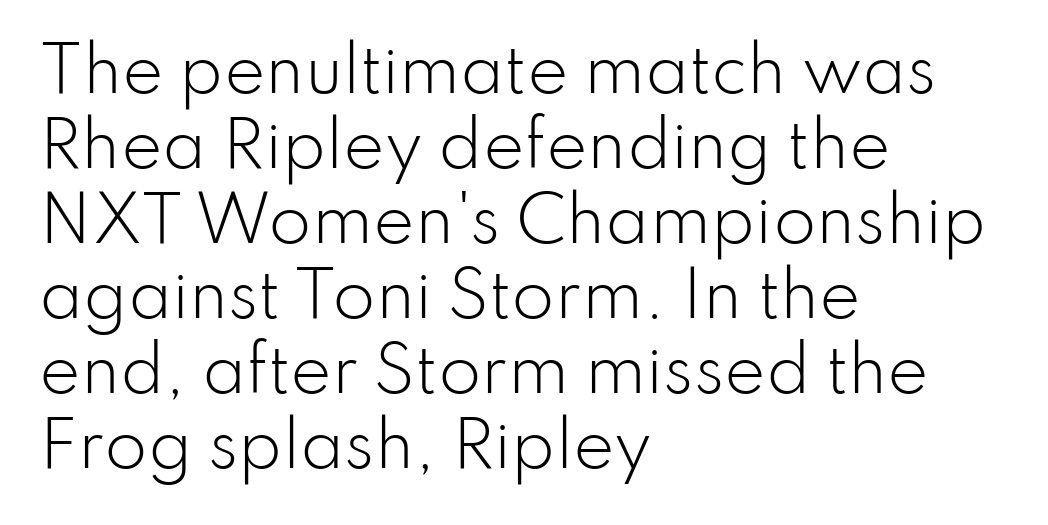
The image shows 62 px light sans-serif type, upright; set left-aligned, line spacing 1.21x, normal letter spacing, not underlined; low stroke contrast and a small x-height.
